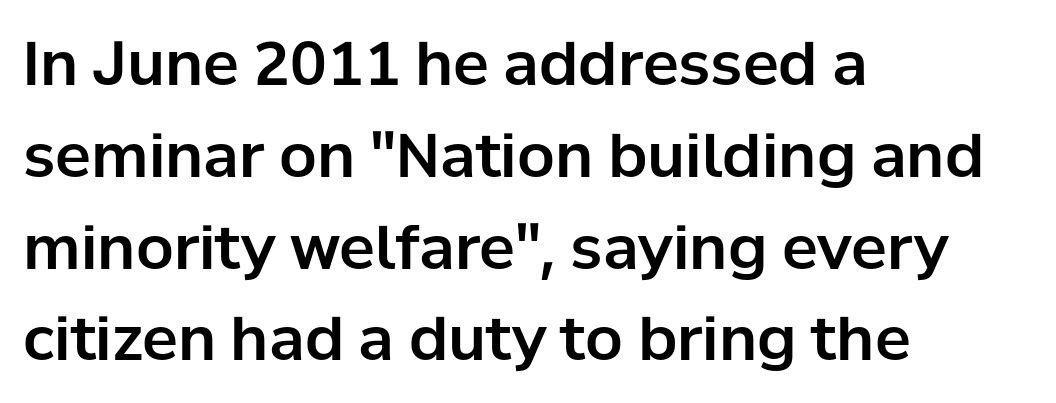
The image shows 60 px sans-serif type, upright; set left-aligned, normal line spacing (1.53x), normal letter spacing, not underlined; low stroke contrast and a medium x-height.
